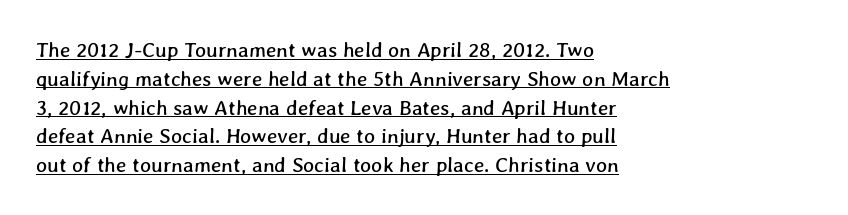
{"underline": "yes", "align": "left", "line_spacing": "normal", "line_spacing_ratio": 1.37, "letter_spacing": "normal", "letter_spacing_em": 0.0, "glyph_px": 21}
